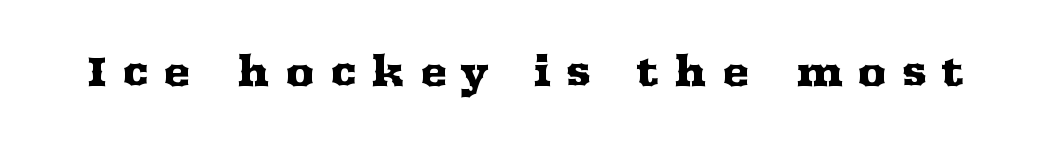
The image shows 41 px wide serif type, upright; set unusually wide letter spacing (+0.35 em), not underlined; medium stroke contrast and a medium x-height.
